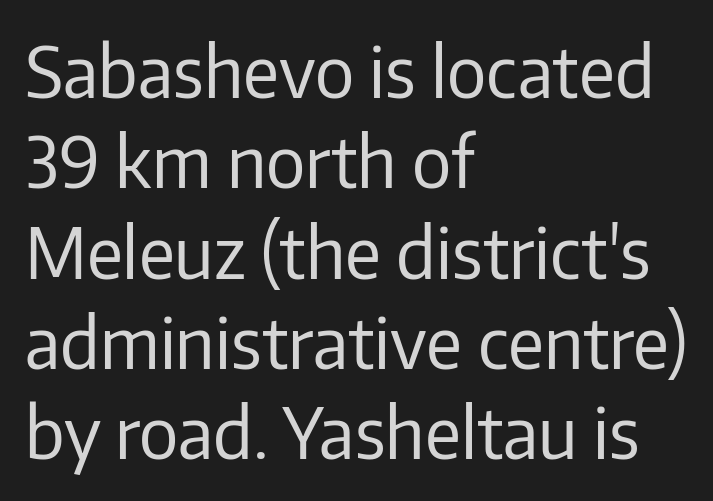
The image shows 70 px regular-weight sans-serif type, upright; set left-aligned, normal line spacing (1.29x), normal letter spacing, not underlined; low stroke contrast and a medium x-height.
